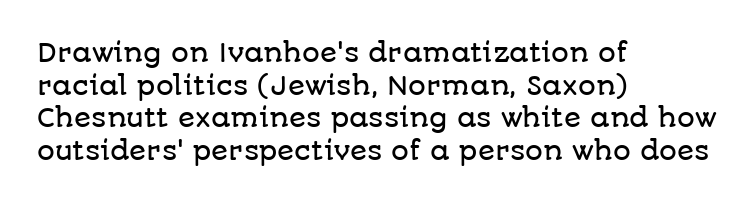
The tracking reads as untouched default to a designer's eye. Has an underline been added? It has not. Where is the straight margin? On the left. A typesetter would call this leading conventional body-copy spacing.
